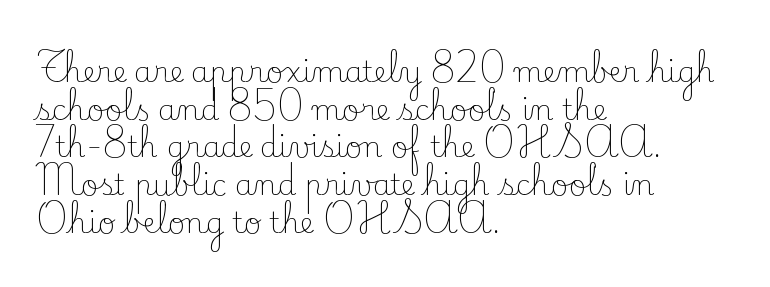
The image shows 29 px light serif type, upright; set left-aligned, normal line spacing (1.3x), normal letter spacing, not underlined; low stroke contrast and a small x-height.
